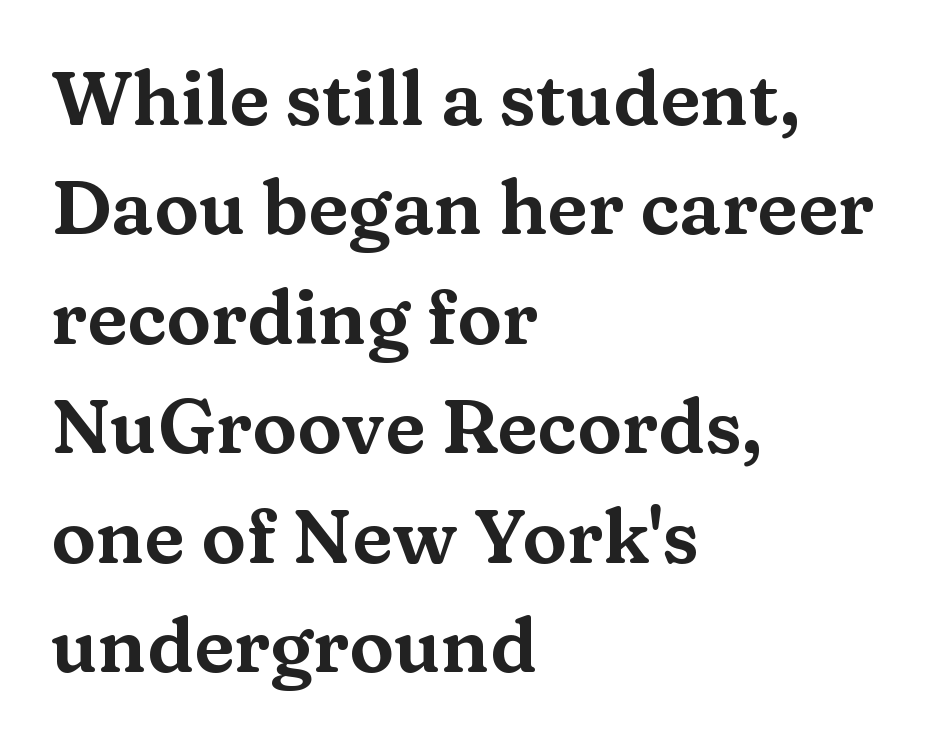
Q: Is the text italic (slanted)? A: No, it is upright.
Q: Is the typeface a serif or a sans-serif typeface? A: Serif.
Q: Is the text underlined? A: No.
Q: How is the paragraph aligned? A: Left-aligned.
Q: Is the spacing between letters normal or unusually wide? A: Normal.
Q: Is the spacing between lines tight, normal or loose? A: Normal.
Q: Width (condensed, normal, or wide)? A: Wide.
Q: Stroke contrast? A: Medium.
Q: x-height? A: Medium.
Q: Monospaced? A: No.
